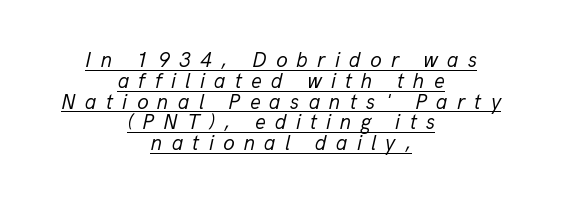
The rendering uses the underline text-decoration. Compared with typical body copy, the letter spacing here is much looser. Stroke thickness stays within the range of a standard reading face or lighter. Slanted lettering throughout. If you measured baseline to baseline, you'd find a short distance. Centered paragraph, ragged on both sides.
